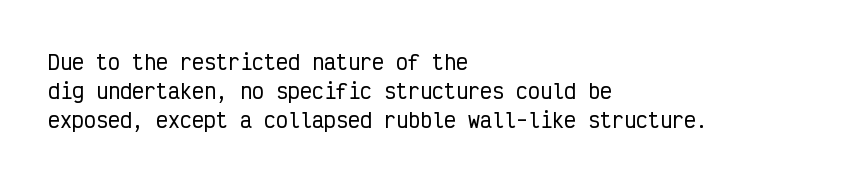
The image shows 20 px text type, upright; set left-aligned, normal line spacing (1.46x), normal letter spacing, not underlined.
